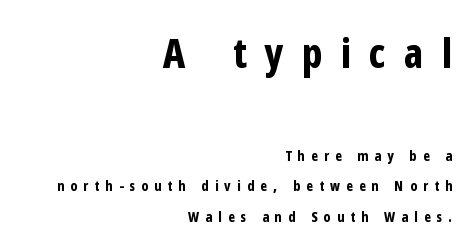
Bold? Absolutely — the strokes are thick and heavy. There is plenty of visible air inserted between adjacent glyphs. This sample has the flowing, uneven cadence of proportional lettering. When letters stand straight like this, we call the style roman or upright. The string is rendered with underlining switched off.
